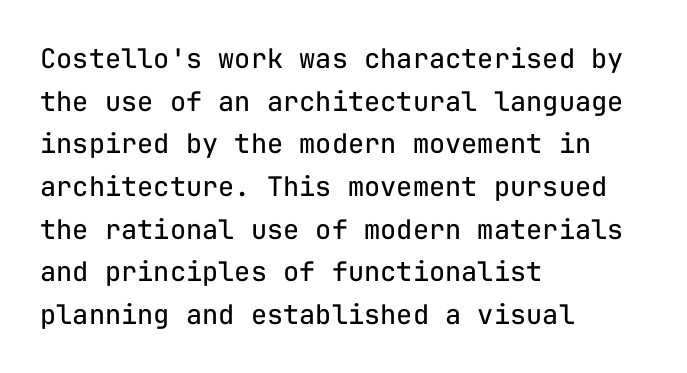
{"italic": "no", "bold": "no", "underline": "no", "align": "left", "line_spacing": "normal", "line_spacing_ratio": 1.58, "letter_spacing": "normal", "letter_spacing_em": 0.0, "glyph_px": 27}
